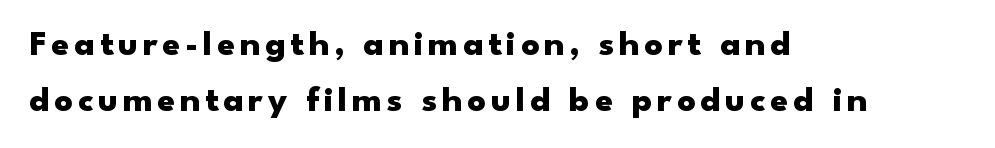
Clear beneath every line of the passage. A typesetter would call this leading conventional body-copy spacing. Quick note: not italic, upright. A dark, heavy texture on the line: the type is bold. The text block is weighted toward the left margin, trailing off unevenly rightward. Each letter keeps its own natural width here, so spacing adapts to shape.
